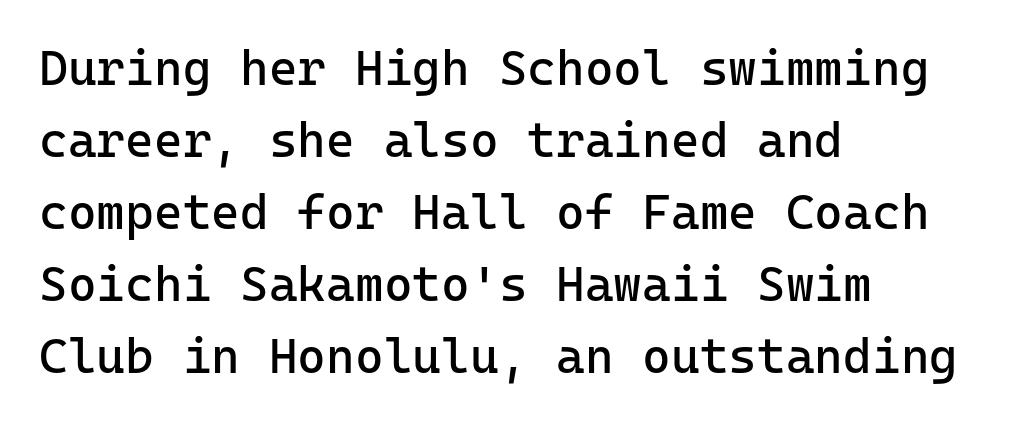
The image shows 49 px regular-weight sans-serif type, upright, monospaced; set left-aligned, normal line spacing (1.47x), normal letter spacing, not underlined; low stroke contrast and a medium x-height.
